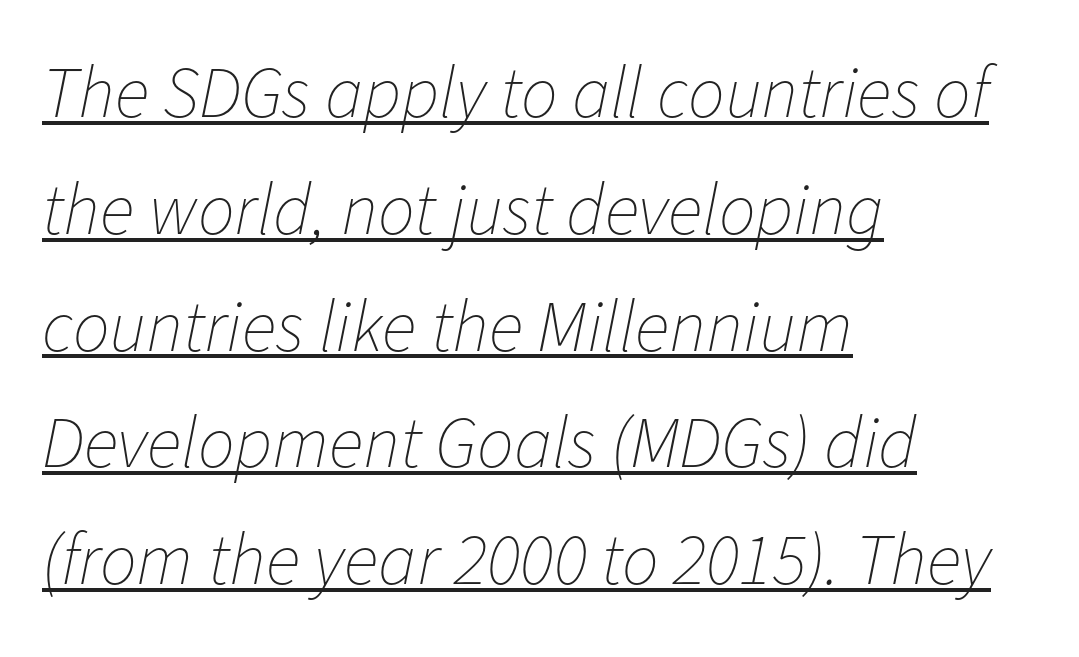
Students, observe the line beneath the letters — that is underlining. This is oblique type, the kind used for emphasis or titles. The leading is moderate, giving the passage an even texture. The letters sit at their default tracking, neither squeezed nor spread. Think of a printed novel: that variable character pitch is what you see here.
